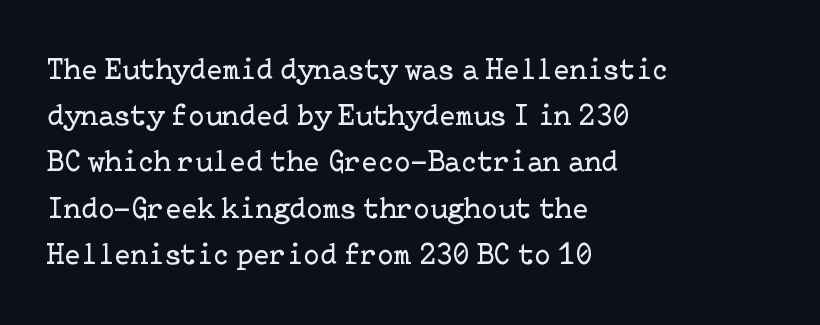
The image shows 30 px regular-weight serif type, upright; set left-aligned, normal line spacing (1.54x), normal letter spacing, not underlined; low stroke contrast and a medium x-height.
